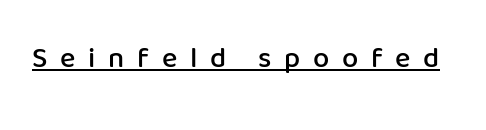
{"serif": "no", "italic": "no", "bold": "semi", "weight": "semibold", "width": "normal", "stroke_contrast": "low", "x_height": "medium", "monospaced": "no", "underline": "yes", "letter_spacing": "wide", "letter_spacing_em": 0.44, "glyph_px": 29}
